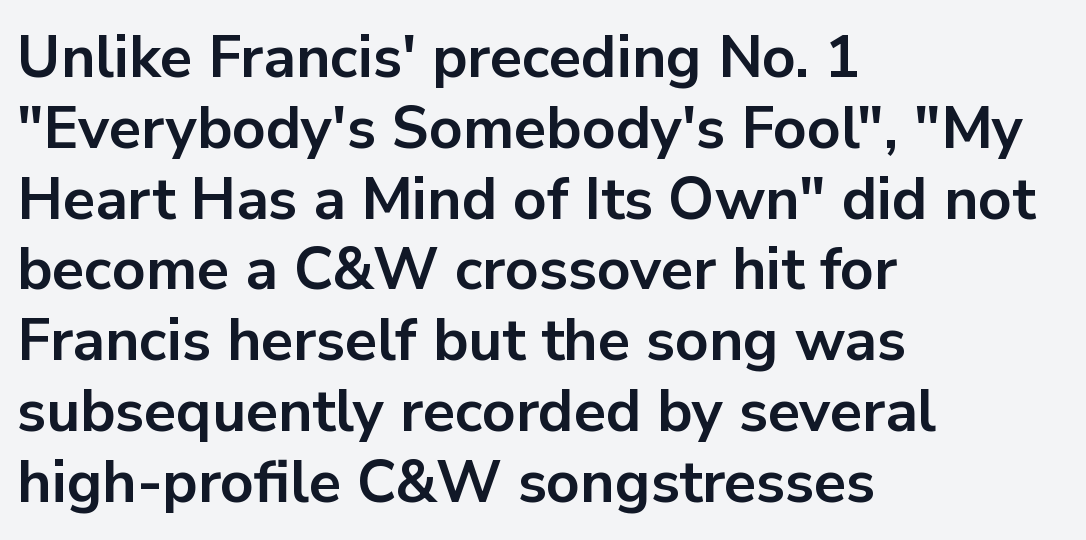
The image shows 59 px bold sans-serif type, upright; set left-aligned, line spacing 1.2x, normal letter spacing, not underlined; low stroke contrast and a medium x-height.
